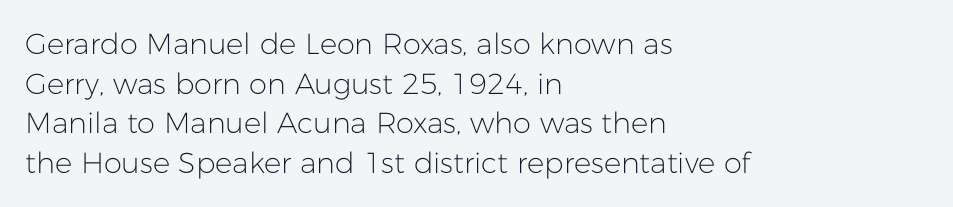
The image shows 29 px light sans-serif type, upright; set left-aligned, normal line spacing (1.37x), normal letter spacing, not underlined; low stroke contrast and a medium x-height.
